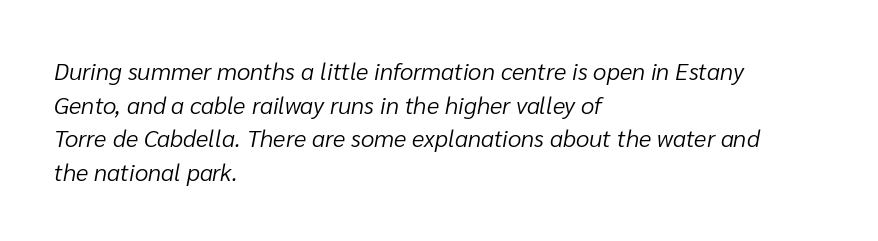
The image shows 24 px text type, italic (leaning right); set left-aligned, normal line spacing (1.4x), normal letter spacing, not underlined.
